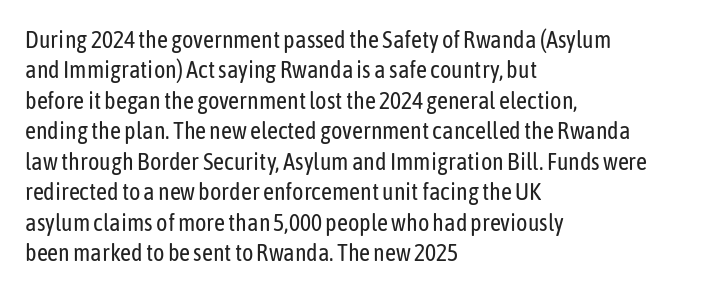
The type sits square on the baseline with zero lean. Only glyphs here, with clear space below each row. This sample is left-justified, so line endings fall wherever the words run out. Nothing unusual about the tracking: characters are spaced as the font intends. No extra ink here — the face is not bold.
